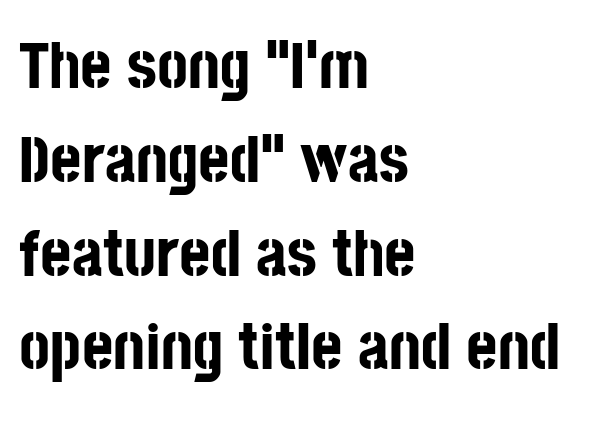
This is heavy type, rendered in bold. The block of text has a typical density, with ordinary space between rows. The typesetter chose a ragged-right arrangement here. Clear beneath every line of the passage. Nope, no serifs anywhere on these letters. Posture: upright roman.
